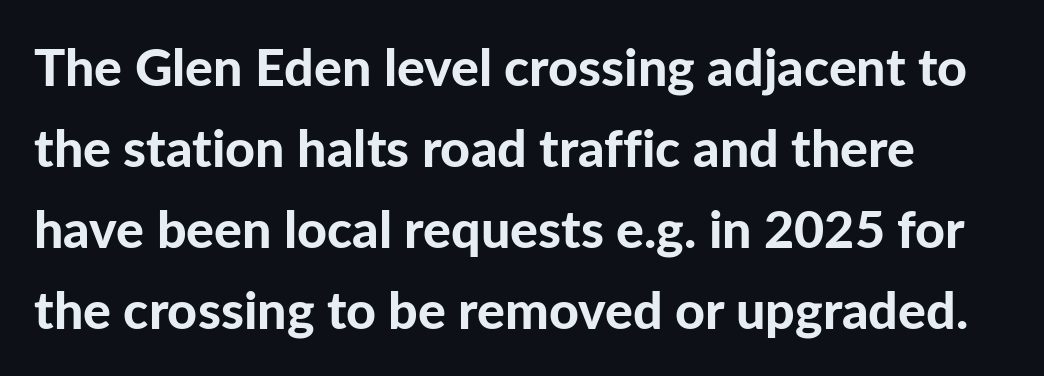
{"serif": "no", "italic": "no", "bold": "yes", "weight": "bold", "width": "normal", "stroke_contrast": "low", "x_height": "medium", "monospaced": "no", "underline": "no", "line_spacing": "normal", "line_spacing_ratio": 1.56, "letter_spacing": "normal", "letter_spacing_em": 0.0, "glyph_px": 52}
